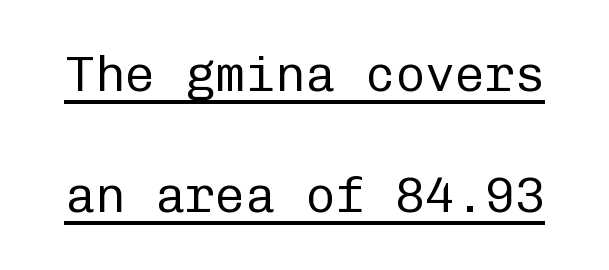
{"serif": "no", "italic": "no", "bold": "no", "weight": "regular", "width": "normal", "stroke_contrast": "low", "x_height": "medium", "monospaced": "yes", "underline": "yes", "line_spacing": "loose", "line_spacing_ratio": 2.43, "letter_spacing": "normal", "letter_spacing_em": 0.0, "glyph_px": 50}
